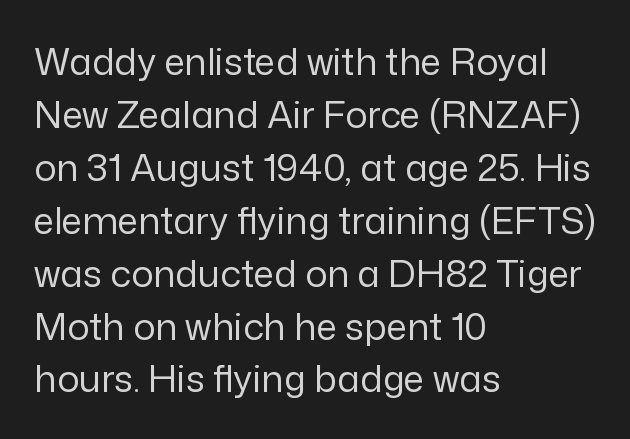
Q: Is the text bold? A: No.
Q: Is the text italic (slanted)? A: No, it is upright.
Q: Is the typeface a serif or a sans-serif typeface? A: Sans-serif.
Q: Is the text underlined? A: No.
Q: How is the paragraph aligned? A: Left-aligned.
Q: Is the spacing between letters normal or unusually wide? A: Normal.
Q: Is the spacing between lines tight, normal or loose? A: Normal.
Q: Width (condensed, normal, or wide)? A: Normal.
Q: Stroke contrast? A: Low.
Q: x-height? A: Medium.
Q: Monospaced? A: No.
